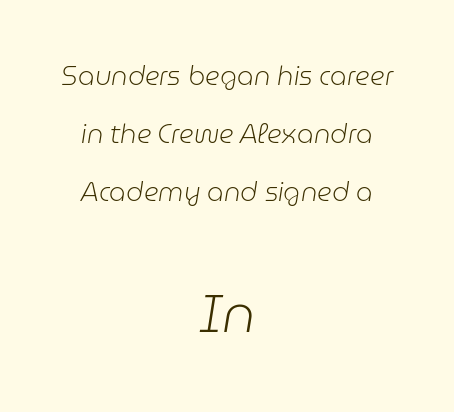
The letters are slanted; this is an italic face. Honestly, the rows look like they've been pulled way apart. The lines in this sample share a center point and differ in where they start and stop. If you squint, the bottom block still reads clearly — it's the larger of the two. Nothing heavy about these letters — not bold at all.
